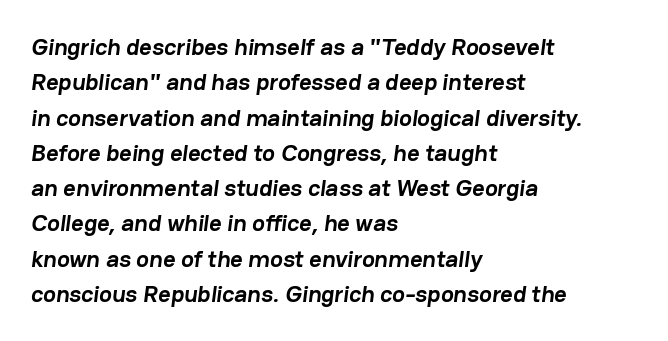
Q: Is the text bold? A: Yes.
Q: Is the text underlined? A: No.
Q: How is the paragraph aligned? A: Left-aligned.
Q: Is the spacing between letters normal or unusually wide? A: Normal.
Q: Is the spacing between lines tight, normal or loose? A: Normal.
